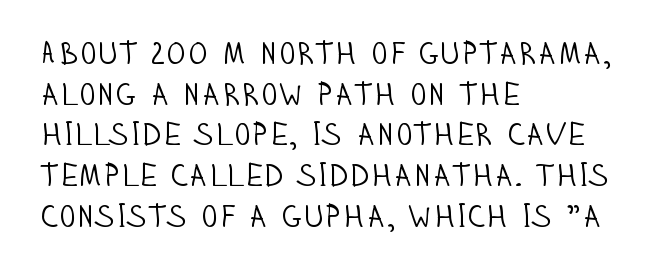
{"serif": "no", "italic": "no", "bold": "no", "weight": "light", "width": "condensed", "stroke_contrast": "low", "x_height": "large", "monospaced": "no", "underline": "no", "align": "left", "line_spacing": "normal", "line_spacing_ratio": 1.27, "letter_spacing": "normal", "letter_spacing_em": 0.0, "glyph_px": 32}
